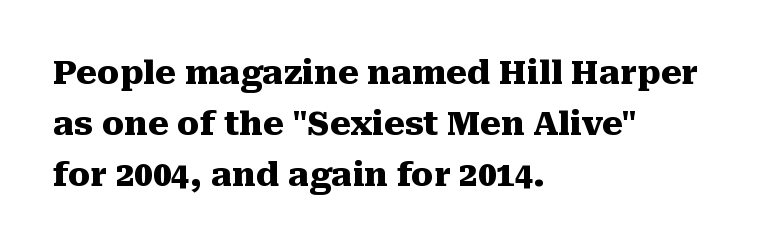
Q: Is the text bold? A: Yes.
Q: Is the text italic (slanted)? A: No, it is upright.
Q: Is the typeface a serif or a sans-serif typeface? A: Serif.
Q: Is the text underlined? A: No.
Q: How is the paragraph aligned? A: Left-aligned.
Q: Is the spacing between letters normal or unusually wide? A: Normal.
Q: Is the spacing between lines tight, normal or loose? A: Normal.
Q: Width (condensed, normal, or wide)? A: Normal.
Q: Stroke contrast? A: Medium.
Q: x-height? A: Medium.
Q: Monospaced? A: No.
